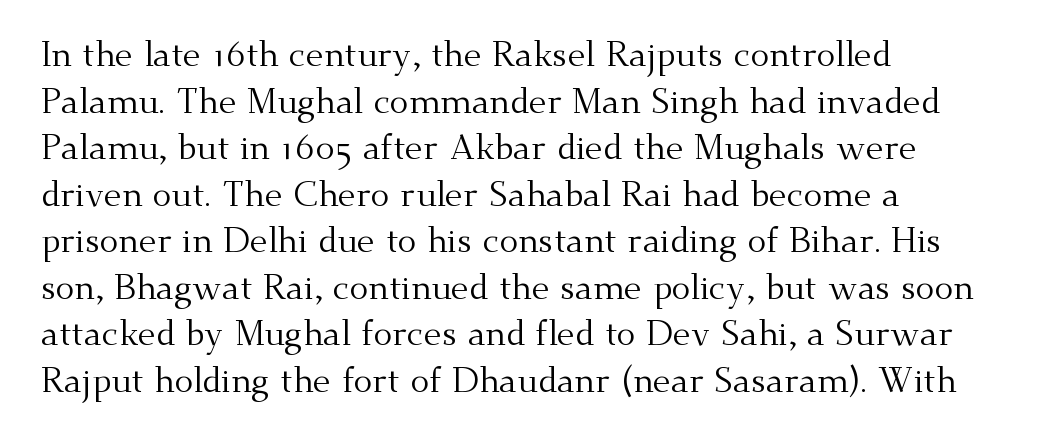
{"serif": "yes", "italic": "no", "bold": "no", "weight": "regular", "width": "normal", "stroke_contrast": "medium", "x_height": "small", "monospaced": "no", "underline": "no", "align": "left", "line_spacing": "normal", "line_spacing_ratio": 1.33, "letter_spacing": "normal", "letter_spacing_em": 0.0, "glyph_px": 35}
